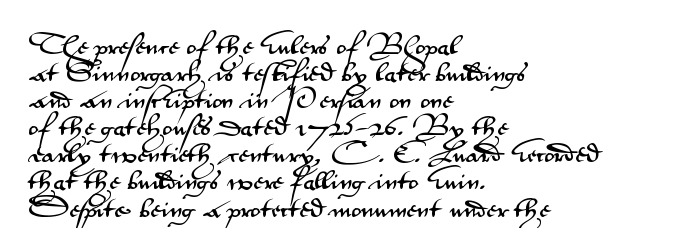
The image shows 21 px text type; set left-aligned, normal line spacing (1.29x), normal letter spacing, not underlined.
